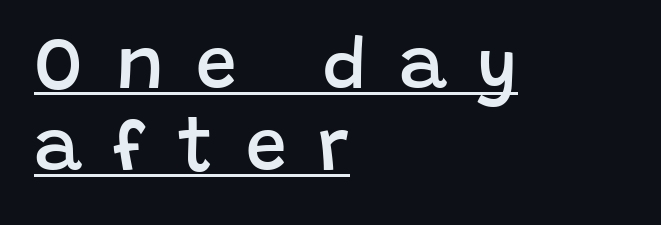
Q: Is the text bold? A: Semi-bold.
Q: Is the text italic (slanted)? A: No, it is upright.
Q: Is the typeface a serif or a sans-serif typeface? A: Sans-serif.
Q: Is the text underlined? A: Yes.
Q: How is the paragraph aligned? A: Left-aligned.
Q: Is the spacing between letters normal or unusually wide? A: Unusually wide.
Q: Is the spacing between lines tight, normal or loose? A: Tight.
Q: Width (condensed, normal, or wide)? A: Normal.
Q: Stroke contrast? A: Low.
Q: x-height? A: Large.
Q: Monospaced? A: No.
